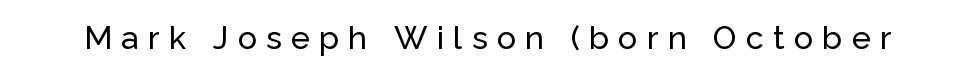
Note the varied advance widths — an 'i' is clearly narrower than an 'm'. This sample uses an upright cut, with every glyph sitting square on the baseline. This rendering widens character spacing well past its baseline value. What kind of face is this? One without serifs — a sans. No word sits above an underline.
